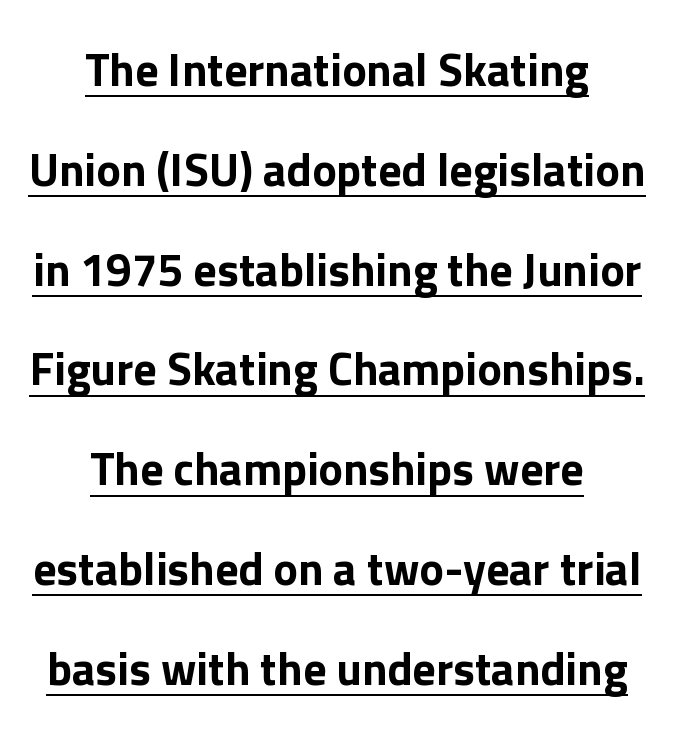
Compared with undecorated copy, this sample adds a rule below the words. The type sits square on the baseline with zero lean. Notice how the passage keeps no hard edge, just a central spine. These lines are composed in type without serifs.
